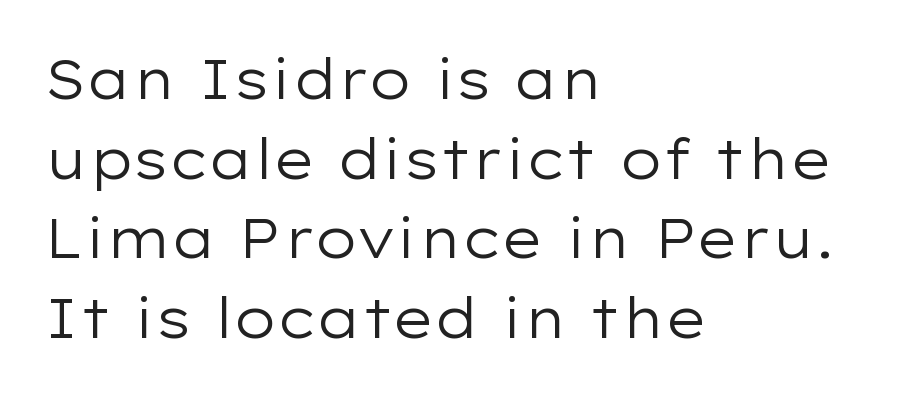
Q: Is the text bold? A: No.
Q: Is the text italic (slanted)? A: No, it is upright.
Q: Is the typeface a serif or a sans-serif typeface? A: Sans-serif.
Q: Is the text underlined? A: No.
Q: How is the paragraph aligned? A: Left-aligned.
Q: Is the spacing between letters normal or unusually wide? A: Normal.
Q: Is the spacing between lines tight, normal or loose? A: Normal.
Q: Width (condensed, normal, or wide)? A: Wide.
Q: Stroke contrast? A: Low.
Q: x-height? A: Medium.
Q: Monospaced? A: No.
